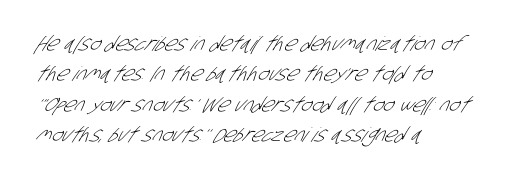
A typesetter would call this leading conventional body-copy spacing. Where is the straight margin? On the left. Stem width sits at or under what a default text font uses. The words here are not underlined.
